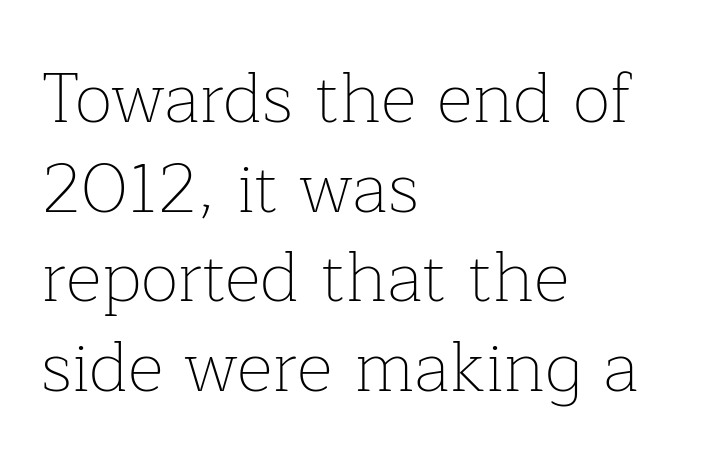
Rule under the text: the space is simply empty. Short note: letters normally spaced. The paragraph shown leans on its left margin. Is the type heavy? It reads as light-to-regular instead.
